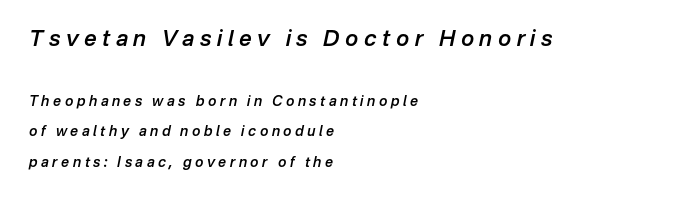
Q: Is the text bold? A: Semi-bold.
Q: Is the text italic (slanted)? A: Yes, it leans right by about 12 degrees.
Q: Is the text underlined? A: No.
Q: How is the paragraph aligned? A: Left-aligned.
Q: Is the spacing between letters normal or unusually wide? A: Unusually wide.
Q: Is the spacing between lines tight, normal or loose? A: Loose.
Q: Which block of text is set in a larger size, the first (top) or the second (bottom)? A: The first (top) one.
